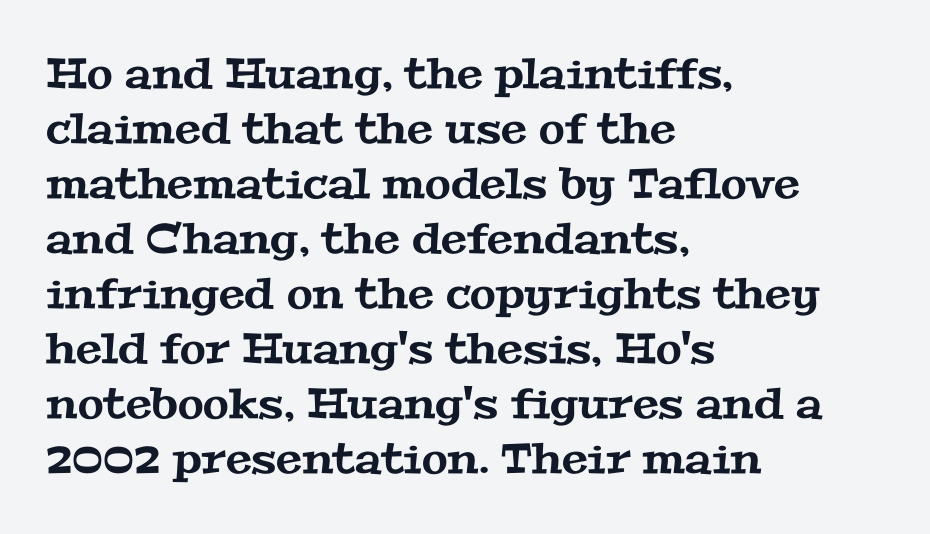
These lines are rendered in a variable-pitch font. Line spacing here is normal. A bare baseline throughout the passage. You could call the tracking neutral — neither tight nor loose. Font category for this specimen: serif. These lines stack with their left ends in a neat column.
